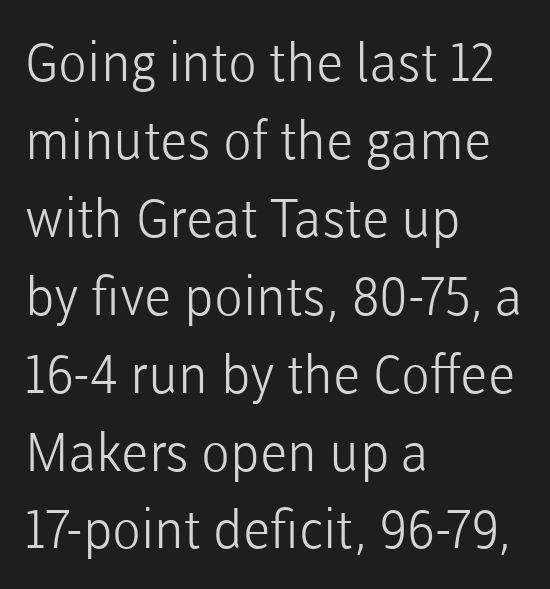
Q: Is the text bold? A: No.
Q: Is the text italic (slanted)? A: No, it is upright.
Q: Is the typeface a serif or a sans-serif typeface? A: Sans-serif.
Q: Is the text underlined? A: No.
Q: How is the paragraph aligned? A: Left-aligned.
Q: Is the spacing between letters normal or unusually wide? A: Normal.
Q: Is the spacing between lines tight, normal or loose? A: Normal.
Q: Width (condensed, normal, or wide)? A: Normal.
Q: Stroke contrast? A: Low.
Q: x-height? A: Medium.
Q: Monospaced? A: No.
